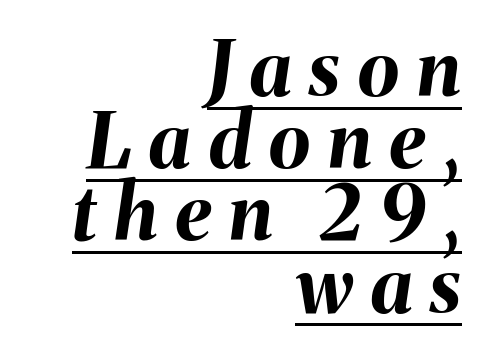
{"italic": "yes", "lean": "right", "slant_degrees": 8, "bold": "yes", "weight": "bold", "width": "normal", "stroke_contrast": "medium", "x_height": "medium", "monospaced": "no", "underline": "yes", "align": "right", "line_spacing": "tight", "line_spacing_ratio": 0.95, "letter_spacing": "wide", "letter_spacing_em": 0.24, "glyph_px": 76}
